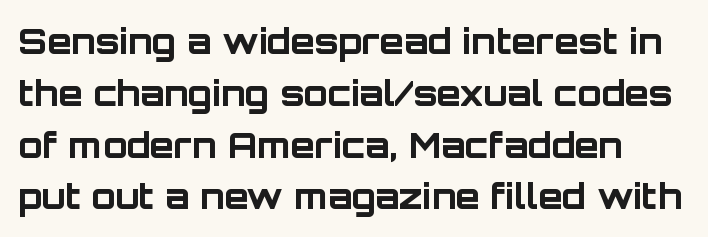
The letters advance in unequal steps, a hallmark of proportional type. You can tell from the bare stems that sans-serif type was used. Emphasis by weight is at full strength: bold. The lettering holds an erect, upright posture throughout. This sample uses plain, unmodified letter spacing.
